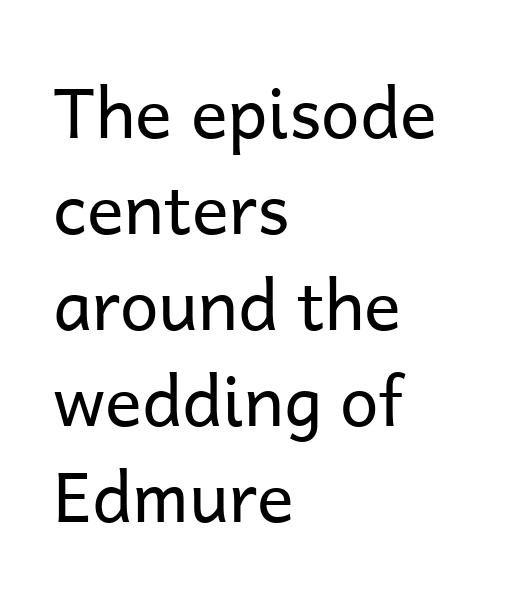
The image shows 69 px regular-weight sans-serif type, upright; set left-aligned, normal line spacing (1.39x), normal letter spacing, not underlined; low stroke contrast and a medium x-height.
